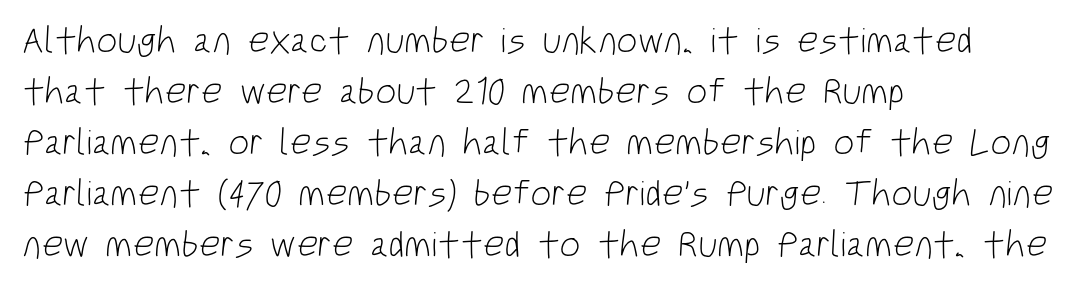
The image shows 37 px light, condensed sans-serif type; set left-aligned, normal line spacing (1.38x), normal letter spacing, not underlined; low stroke contrast and a large x-height.
